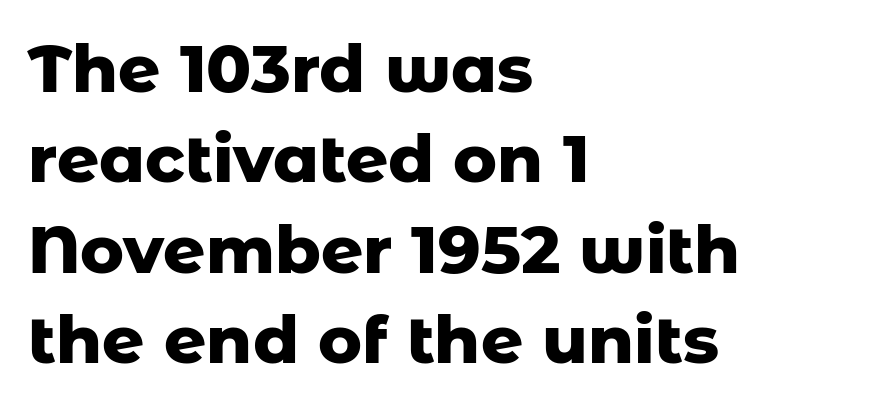
{"serif": "no", "italic": "no", "bold": "yes", "weight": "heavy", "width": "normal", "stroke_contrast": "low", "x_height": "medium", "monospaced": "no", "underline": "no", "align": "left", "line_spacing": "normal", "line_spacing_ratio": 1.37, "letter_spacing": "normal", "letter_spacing_em": 0.0, "glyph_px": 66}
